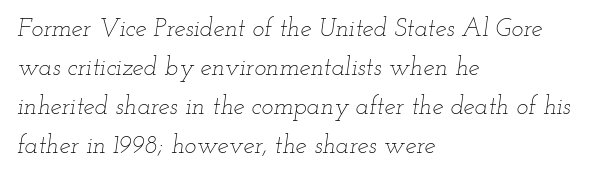
The image shows 25 px text type, italic (leaning right); set left-aligned, normal line spacing (1.56x), normal letter spacing, not underlined.
